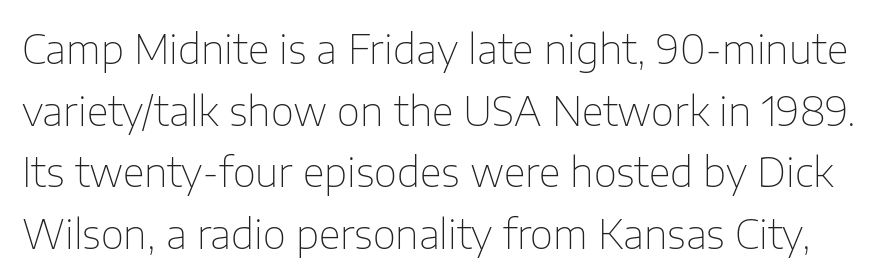
{"serif": "no", "italic": "no", "bold": "no", "weight": "thin", "width": "normal", "stroke_contrast": "low", "x_height": "medium", "monospaced": "no", "underline": "no", "line_spacing": "normal", "line_spacing_ratio": 1.54, "letter_spacing": "normal", "letter_spacing_em": 0.0, "glyph_px": 40}
